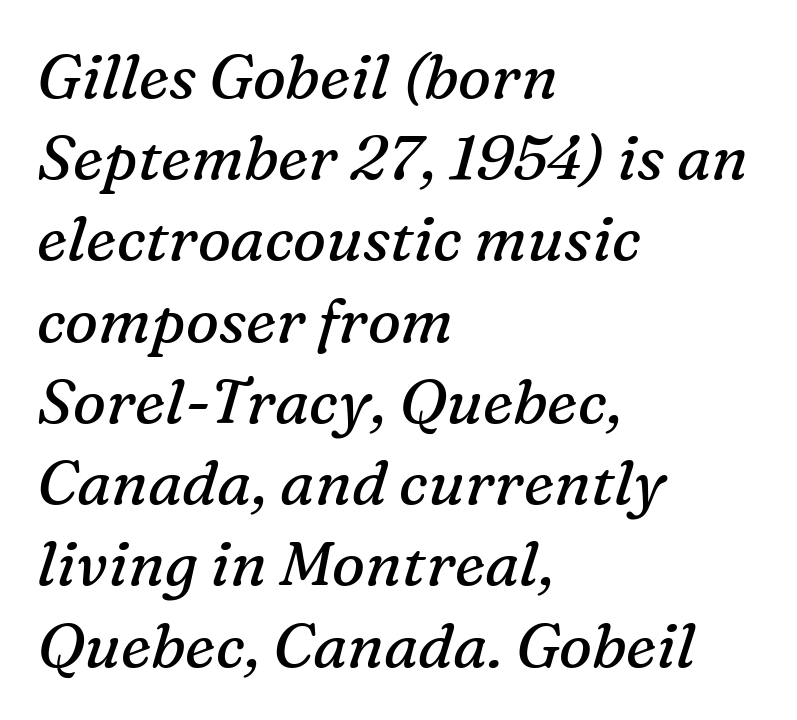
Layout note: lines flush left. Descender tails drop into unmarked territory. The designer went with a serif here, giving each stem small feet. There's an unmistakable incline to the writing here. The letters advance in unequal steps, a hallmark of proportional type. Weight: regular or lighter.
